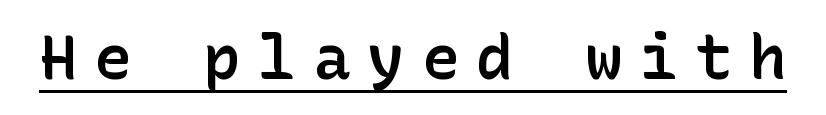
{"serif": "no", "italic": "no", "bold": "semi", "weight": "semibold", "width": "normal", "stroke_contrast": "low", "x_height": "medium", "underline": "yes", "letter_spacing": "wide", "letter_spacing_em": 0.28, "glyph_px": 62}
